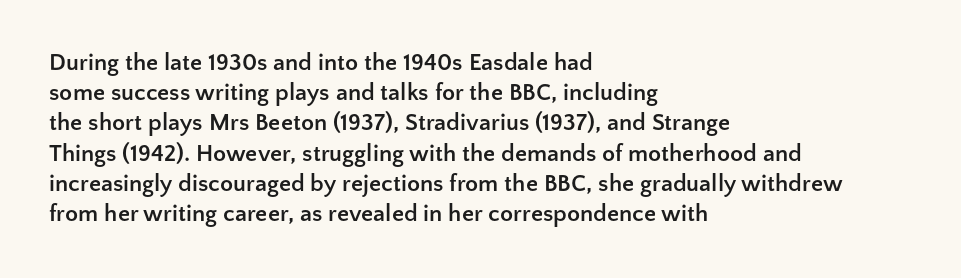
Q: Is the text bold? A: Yes.
Q: Is the text italic (slanted)? A: No, it is upright.
Q: Is the text underlined? A: No.
Q: How is the paragraph aligned? A: Left-aligned.
Q: Is the spacing between letters normal or unusually wide? A: Normal.
Q: Is the spacing between lines tight, normal or loose? A: Normal.
